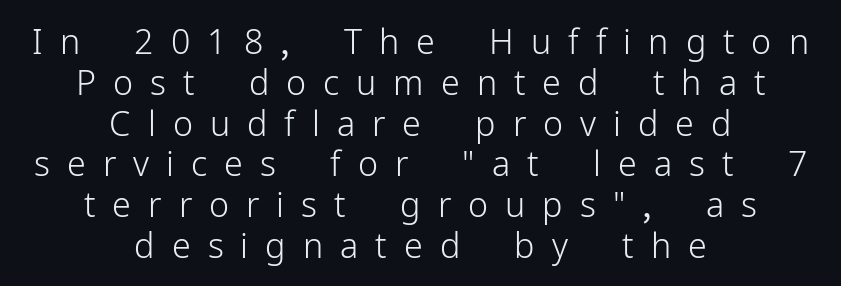
Q: Is the text bold? A: No.
Q: Is the text italic (slanted)? A: No, it is upright.
Q: Is the typeface a serif or a sans-serif typeface? A: Sans-serif.
Q: Is the text underlined? A: No.
Q: How is the paragraph aligned? A: Centered.
Q: Is the spacing between letters normal or unusually wide? A: Unusually wide.
Q: Width (condensed, normal, or wide)? A: Normal.
Q: Stroke contrast? A: Low.
Q: x-height? A: Medium.
Q: Monospaced? A: No.
